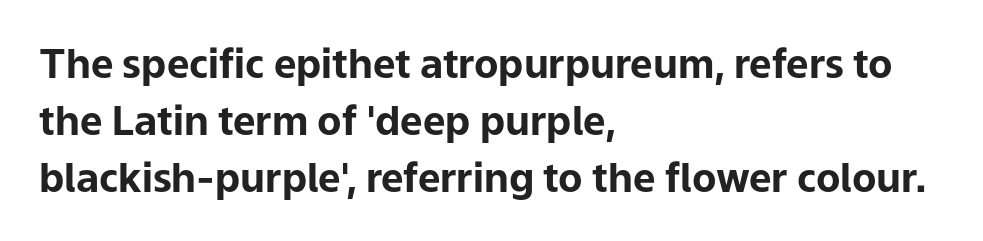
The image shows 40 px bold sans-serif type, upright; set left-aligned, normal line spacing (1.42x), normal letter spacing, not underlined; low stroke contrast and a medium x-height.
